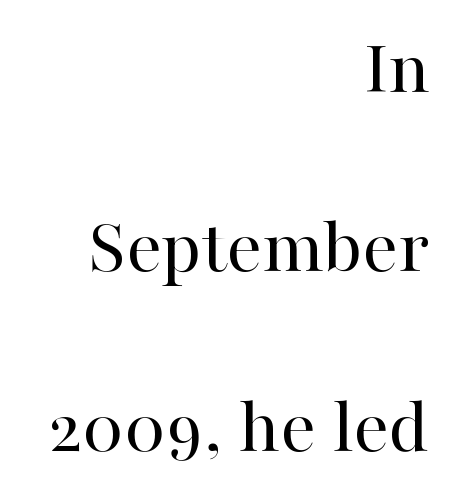
Vertical strokes here are truly vertical. Any mark beneath the type? The region is blank. Letters have the restrained weight of plain body copy at most. Old-style or modern, the face here clearly has serifs.
